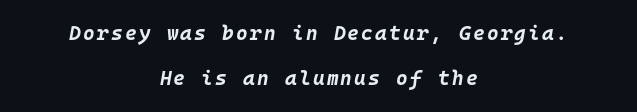
Q: Is the text bold? A: Yes.
Q: Is the text italic (slanted)? A: Yes, it leans right by about 10 degrees.
Q: Is the text underlined? A: No.
Q: How is the paragraph aligned? A: Centered.
Q: Is the spacing between lines tight, normal or loose? A: Loose.
